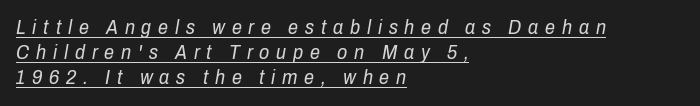
Glyph-to-glyph distance is far greater than everyday printed text. The passage shown is underscored from start to finish. Would a proofreader flag this as italicized? Yes. Stroke mass is kept to a normal reading level or below.
